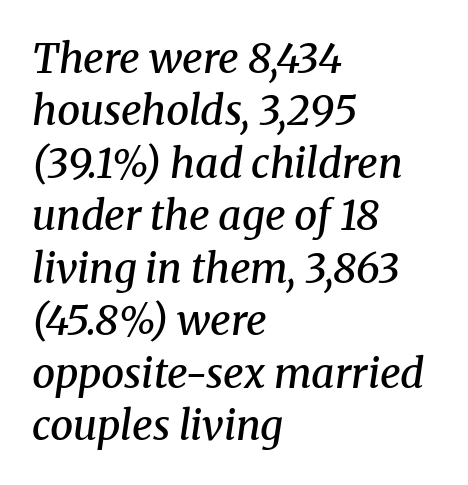
Q: Is the text bold? A: Semi-bold.
Q: Is the text italic (slanted)? A: Yes, it leans right by about 8 degrees.
Q: Is the typeface a serif or a sans-serif typeface? A: Serif.
Q: Is the text underlined? A: No.
Q: How is the paragraph aligned? A: Left-aligned.
Q: Is the spacing between letters normal or unusually wide? A: Normal.
Q: Is the spacing between lines tight, normal or loose? A: Normal.
Q: Width (condensed, normal, or wide)? A: Normal.
Q: Stroke contrast? A: Medium.
Q: x-height? A: Medium.
Q: Monospaced? A: No.
